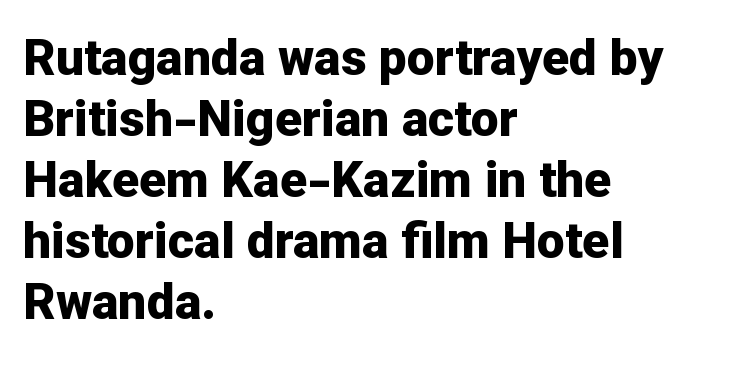
Beneath every word, the page is bare. Look at the bottom of the vertical strokes: they stop flat, with no serifs. The typography opts for an upright posture over an oblique one. Note the varied advance widths — an 'i' is clearly narrower than an 'm'. In CSS terms this would be text-align: left.
